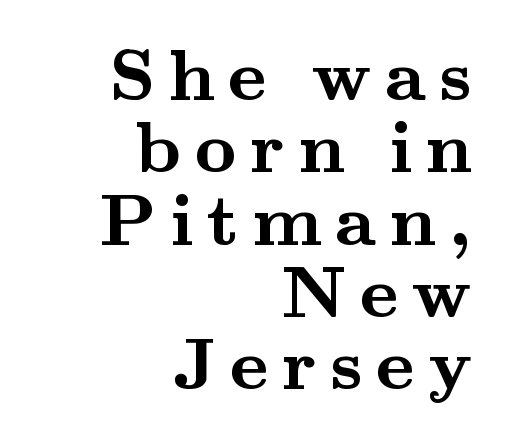
The image shows 73 px semibold, wide serif type, upright; set right-aligned, tight line spacing (0.99x), not underlined; medium stroke contrast and a small x-height.
